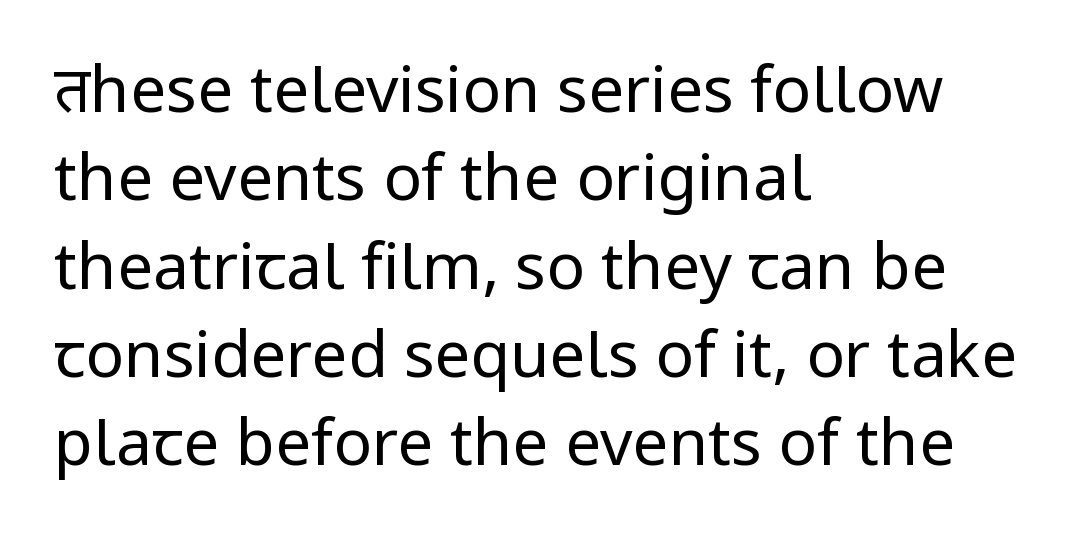
Unlike italic type, these characters show no tilt at all. Tracking here is standard; glyphs follow each other at the usual distance. A sans-serif font was chosen for this passage. The cut favours lightness, reaching ordinary text weight at its darkest. Nobody drew a line under any word here.
